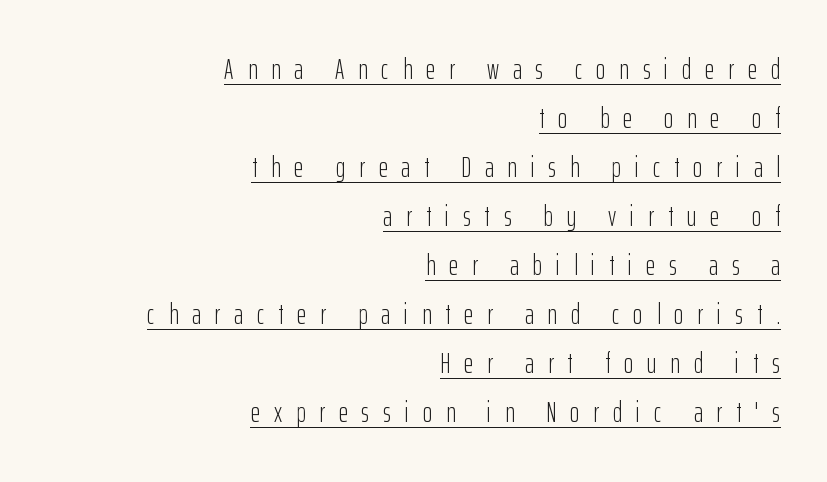
The image shows 28 px light, condensed sans-serif type, upright; set right-aligned, line spacing 1.75x, unusually wide letter spacing (+0.5 em), underlined; low stroke contrast and a medium x-height.
